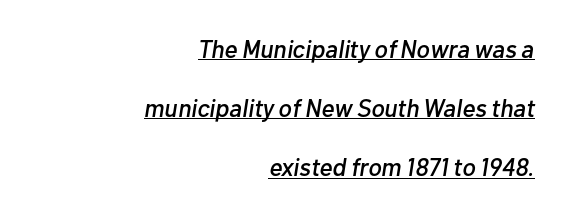
Notice the wide empty band between every row — that's loose leading. Honestly, the underline is the first thing you notice here. Tracking here is standard; glyphs follow each other at the usual distance. The passage is arranged like a letterhead date or caption credit — flush right.
